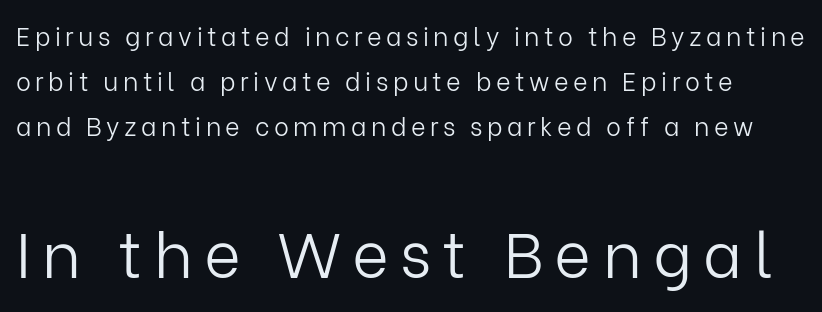
Q: Is the text bold? A: No.
Q: Is the text italic (slanted)? A: No, it is upright.
Q: Is the typeface a serif or a sans-serif typeface? A: Sans-serif.
Q: Is the text underlined? A: No.
Q: Which block of text is set in a larger size, the first (top) or the second (bottom)? A: The second (bottom) one.
Q: Width (condensed, normal, or wide)? A: Normal.
Q: Stroke contrast? A: Low.
Q: x-height? A: Medium.
Q: Monospaced? A: No.
